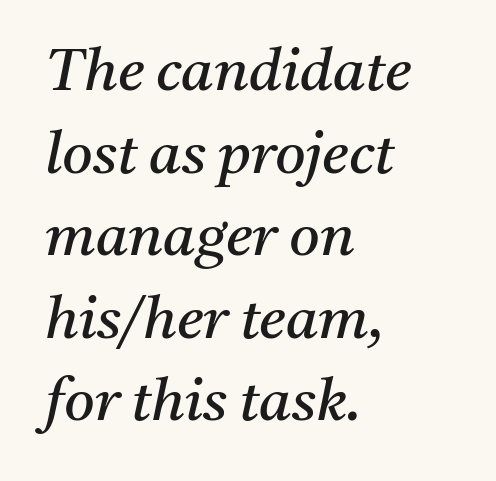
The image shows 59 px regular-weight serif type, italic (leaning right); set left-aligned, normal line spacing (1.4x), normal letter spacing, not underlined; medium stroke contrast and a medium x-height.
